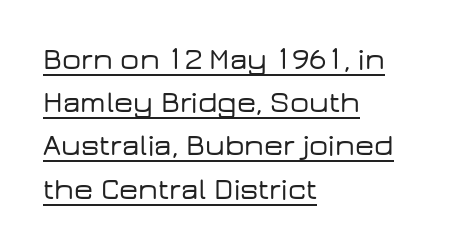
Q: Is the text italic (slanted)? A: No, it is upright.
Q: Is the typeface a serif or a sans-serif typeface? A: Sans-serif.
Q: Is the text underlined? A: Yes.
Q: How is the paragraph aligned? A: Left-aligned.
Q: Is the spacing between letters normal or unusually wide? A: Normal.
Q: Is the spacing between lines tight, normal or loose? A: Normal.
Q: Width (condensed, normal, or wide)? A: Wide.
Q: Stroke contrast? A: Low.
Q: x-height? A: Medium.
Q: Monospaced? A: No.
